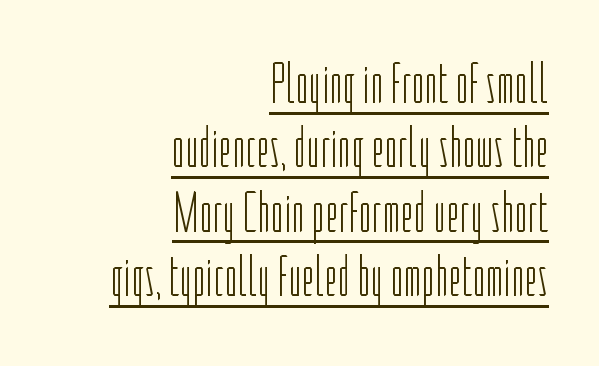
The horizontal fit of the characters is conventional and even. Compared with a flush-left layout, this one pins lines to the opposite, right side. The rendering uses a small line-height, squeezing the rows. Do the characters align in a grid? No, the font is proportional. Grotesque or geometric, the face here clearly has no serifs. Italic? Not at all — the glyphs are vertical.
